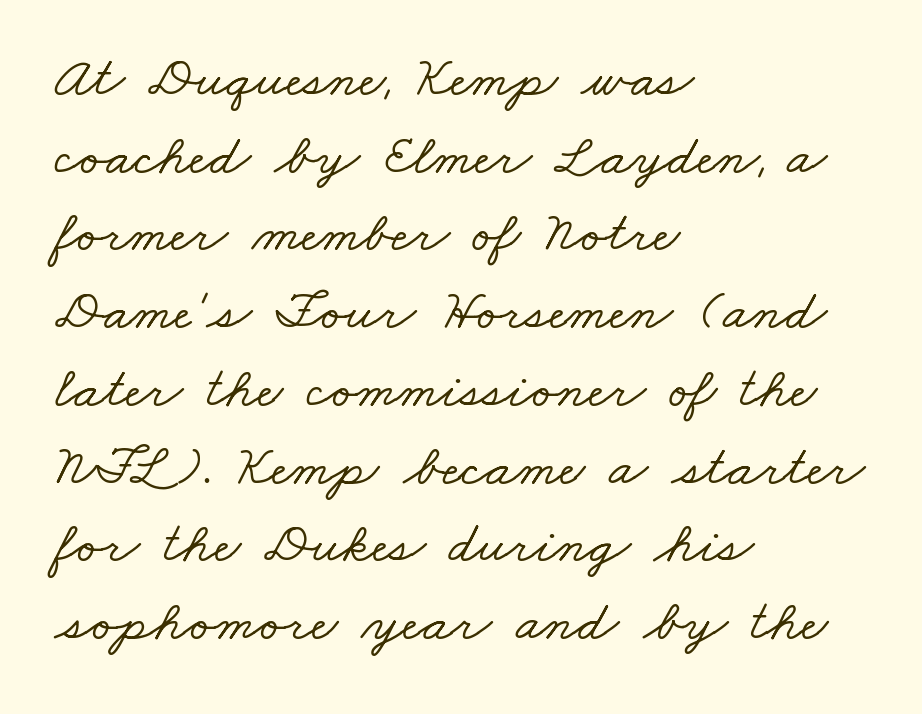
Q: Is the typeface a serif or a sans-serif typeface? A: Serif.
Q: Is the text underlined? A: No.
Q: How is the paragraph aligned? A: Left-aligned.
Q: Is the spacing between letters normal or unusually wide? A: Normal.
Q: Is the spacing between lines tight, normal or loose? A: Normal.
Q: Width (condensed, normal, or wide)? A: Wide.
Q: Stroke contrast? A: Low.
Q: x-height? A: Small.
Q: Monospaced? A: No.
